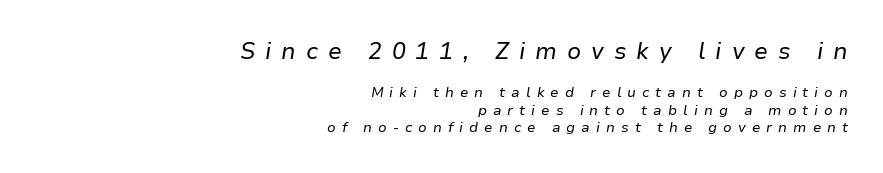
Students, observe: this is what conventionally led text looks like. An italicized treatment has been applied to the whole sample. The strokes carry an ordinary text weight at most. Is the lower block the larger one? No — the upper block carries the bigger type. Students, note that the glyphs here are deliberately spaced far apart. If you drew a ruler down the right edge, every line would touch it.
